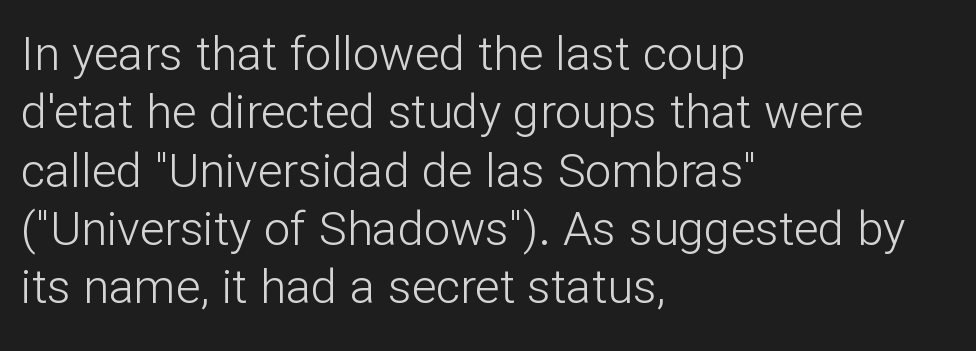
Q: Is the text bold? A: No.
Q: Is the text italic (slanted)? A: No, it is upright.
Q: Is the typeface a serif or a sans-serif typeface? A: Sans-serif.
Q: Is the text underlined? A: No.
Q: How is the paragraph aligned? A: Left-aligned.
Q: Is the spacing between letters normal or unusually wide? A: Normal.
Q: Width (condensed, normal, or wide)? A: Normal.
Q: Stroke contrast? A: Low.
Q: x-height? A: Medium.
Q: Monospaced? A: No.
